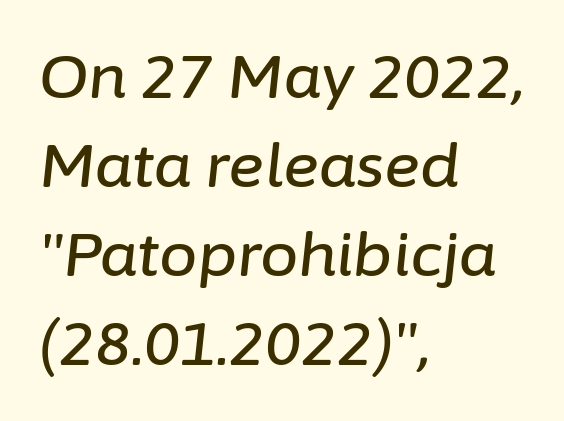
Q: Is the text italic (slanted)? A: Yes, it leans right by about 6 degrees.
Q: Is the text underlined? A: No.
Q: How is the paragraph aligned? A: Left-aligned.
Q: Is the spacing between letters normal or unusually wide? A: Normal.
Q: Is the spacing between lines tight, normal or loose? A: Normal.
Q: Width (condensed, normal, or wide)? A: Normal.
Q: Stroke contrast? A: Low.
Q: x-height? A: Medium.
Q: Monospaced? A: No.
